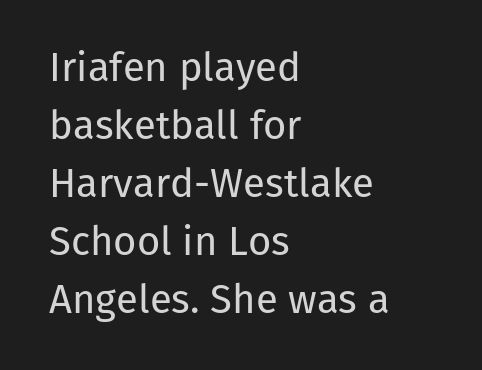
The image shows 40 px regular-weight sans-serif type, upright; set left-aligned, normal line spacing (1.45x), normal letter spacing, not underlined; low stroke contrast and a medium x-height.
